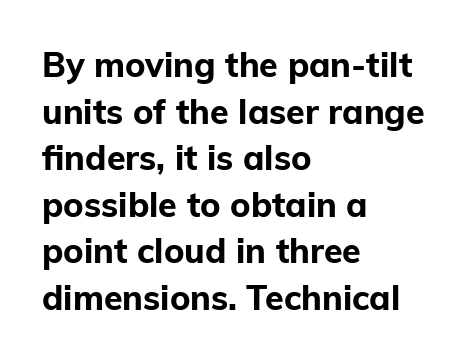
{"serif": "no", "italic": "no", "bold": "yes", "weight": "bold", "width": "normal", "stroke_contrast": "low", "x_height": "medium", "monospaced": "no", "underline": "no", "align": "left", "line_spacing": "normal", "line_spacing_ratio": 1.37, "letter_spacing": "normal", "letter_spacing_em": 0.0, "glyph_px": 34}
